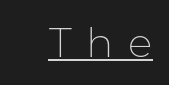
The image shows 41 px thin sans-serif type, upright; set unusually wide letter spacing (+0.35 em), underlined; low stroke contrast and a medium x-height.
